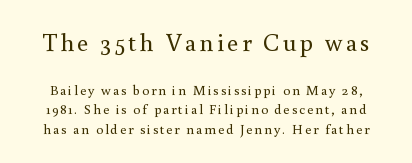
{"italic": "no", "bold": "no", "underline": "no", "line_spacing": "normal", "line_spacing_ratio": 1.39, "larger_block": "first", "size_ratio": 1.79, "glyph_px": 25}
